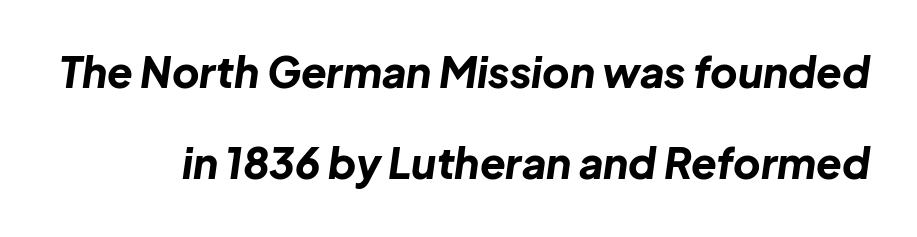
Words appear dense and cohesive because spacing is normal. Clear beneath every line of the passage. If you measured baseline to baseline, you'd find a long distance. The passage shown is typed in a proportional face where columns would drift. The font is running at its bold setting.
